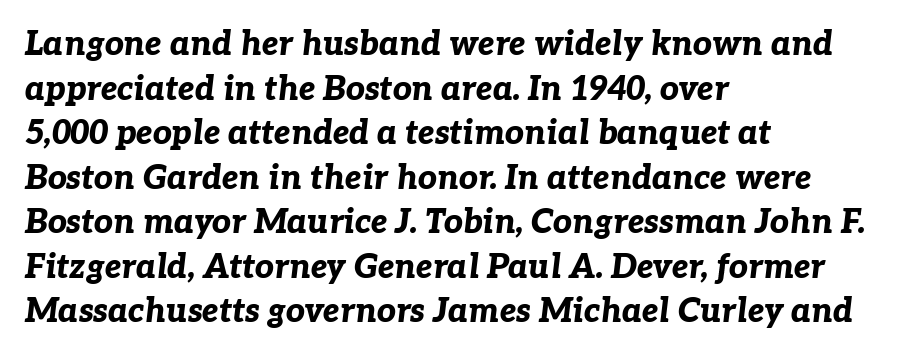
Typographic density is high because the face is bold. The lines in this sample share a left origin and differ only in where they stop. The rendering uses natural spacing where letterforms have individual widths. In terms of leading, this rendering sits right in the middle. Compared with ordinary roman type, these characters are visibly tilted.
